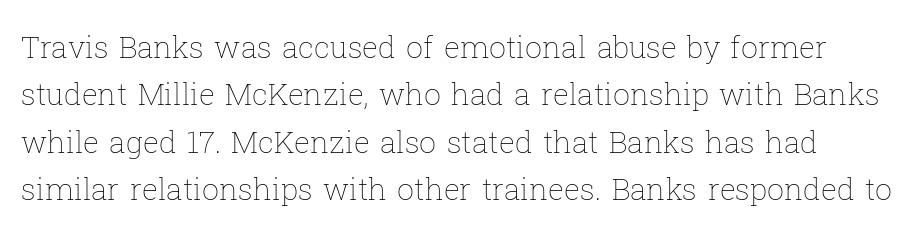
{"italic": "no", "bold": "no", "weight": "thin", "width": "normal", "stroke_contrast": "low", "x_height": "medium", "monospaced": "no", "underline": "no", "line_spacing": "normal", "line_spacing_ratio": 1.58, "letter_spacing": "normal", "letter_spacing_em": 0.0, "glyph_px": 30}
